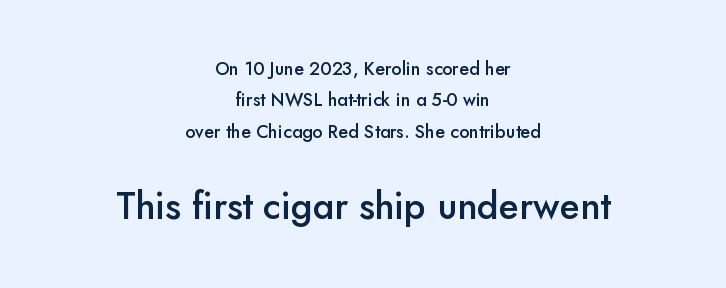
The image shows 37 px semibold sans-serif type, upright; set centered, line spacing 1.74x, normal letter spacing, not underlined; the second (bottom) block is 2.06x larger; low stroke contrast and a small x-height.
